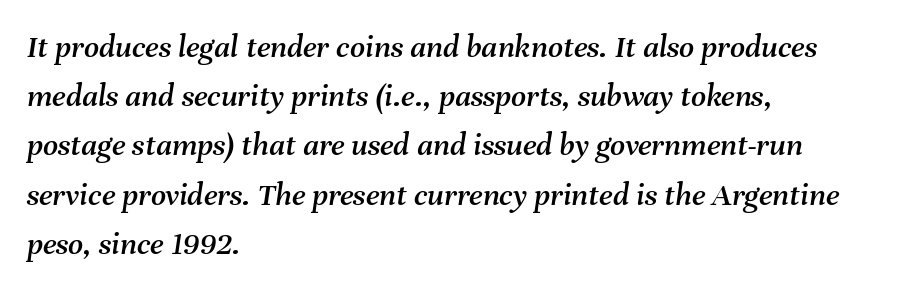
Italic? Definitely — the glyphs are oblique. The rendering anchors every line to the left-hand side. These lines are rendered in a variable-pitch font. The block of text has a typical density, with ordinary space between rows. The specimen omits any rule beneath the text block's lines.
